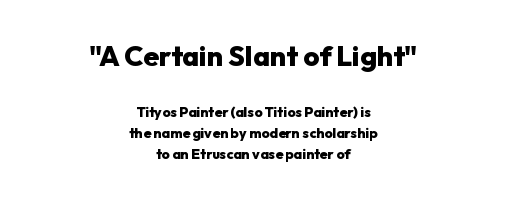
This sample is center-justified, so both line endings float freely. The horizontal fit of the characters is conventional and even. A roman cut, with each character standing at attention. The earlier block is typeset at a bigger size than the later block. Summary of vertical rhythm: regular, with standard interline spacing. Students, this is bold: see how much ink each stroke carries.
